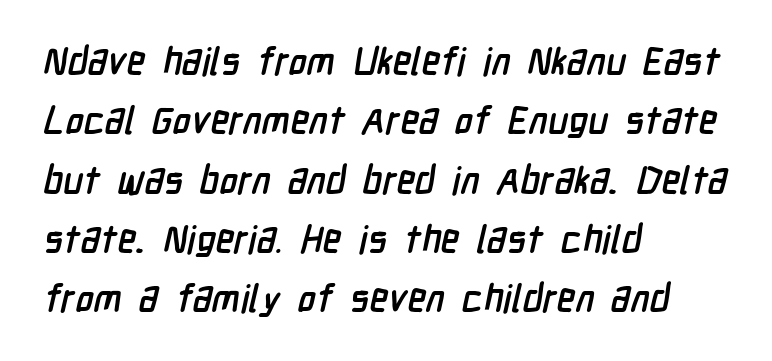
Q: Is the text bold? A: Yes.
Q: Is the typeface a serif or a sans-serif typeface? A: Sans-serif.
Q: Is the text underlined? A: No.
Q: How is the paragraph aligned? A: Left-aligned.
Q: Is the spacing between letters normal or unusually wide? A: Normal.
Q: Is the spacing between lines tight, normal or loose? A: Normal.
Q: Width (condensed, normal, or wide)? A: Condensed.
Q: Stroke contrast? A: Low.
Q: x-height? A: Medium.
Q: Monospaced? A: No.
